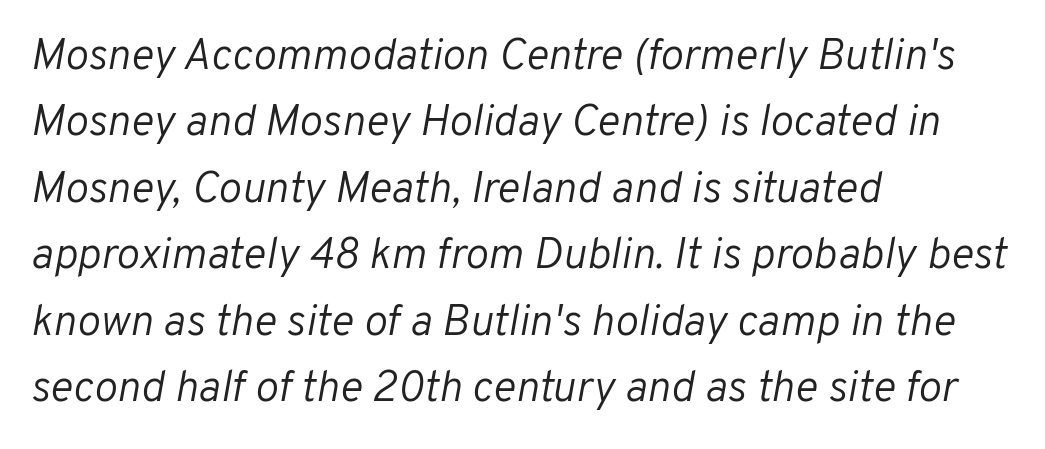
The passage is arranged the way most books set body copy — flush left. You could not count columns in this text — the font is proportionally spaced. Summary of weight: not heavy and not bold. Check the space under the baseline: it is left empty. Tall strokes in this sample are angled rather than plumb. The tracking reads as untouched default to a designer's eye.
